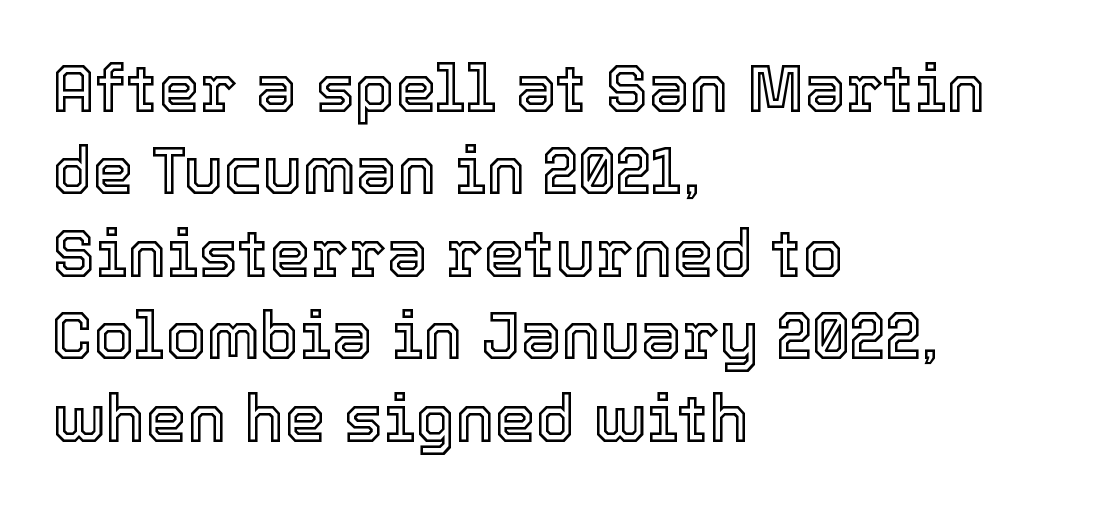
Type without underlining. The letterforms sit shoulder to shoulder at normal distance. A normal amount of white space separates one row of letters from the next. Ascenders rise straight up at ninety degrees.
